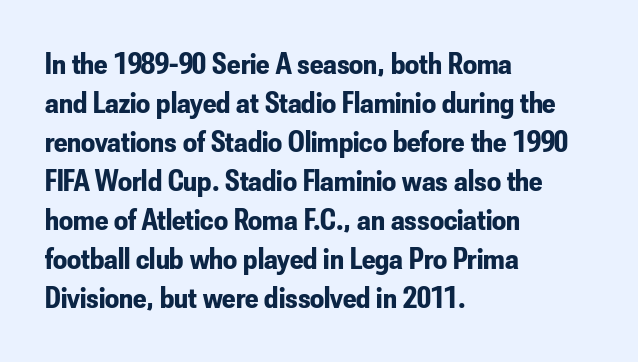
{"serif": "no", "italic": "no", "bold": "yes", "weight": "bold", "width": "condensed", "stroke_contrast": "low", "x_height": "small", "monospaced": "no", "underline": "no", "align": "left", "line_spacing": "normal", "line_spacing_ratio": 1.26, "letter_spacing": "normal", "letter_spacing_em": 0.0, "glyph_px": 31}
